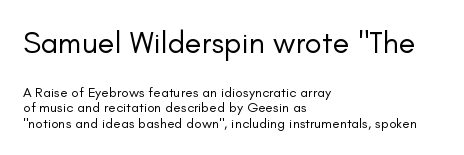
Q: Is the text bold? A: No.
Q: Is the text italic (slanted)? A: No, it is upright.
Q: Is the typeface a serif or a sans-serif typeface? A: Sans-serif.
Q: Is the text underlined? A: No.
Q: How is the paragraph aligned? A: Left-aligned.
Q: Is the spacing between letters normal or unusually wide? A: Normal.
Q: Is the spacing between lines tight, normal or loose? A: Tight.
Q: Which block of text is set in a larger size, the first (top) or the second (bottom)? A: The first (top) one.
Q: Width (condensed, normal, or wide)? A: Normal.
Q: Stroke contrast? A: Low.
Q: x-height? A: Small.
Q: Monospaced? A: No.
